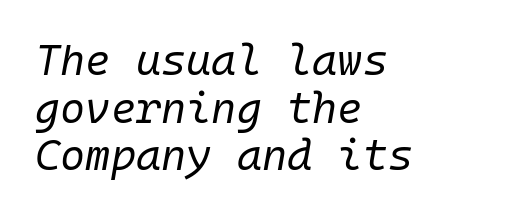
Q: Is the text bold? A: No.
Q: Is the text italic (slanted)? A: Yes, it leans right by about 10 degrees.
Q: Is the text underlined? A: No.
Q: How is the paragraph aligned? A: Left-aligned.
Q: Is the spacing between letters normal or unusually wide? A: Normal.
Q: Is the spacing between lines tight, normal or loose? A: Tight.
Q: Width (condensed, normal, or wide)? A: Normal.
Q: Stroke contrast? A: Low.
Q: x-height? A: Medium.
Q: Monospaced? A: Yes.
